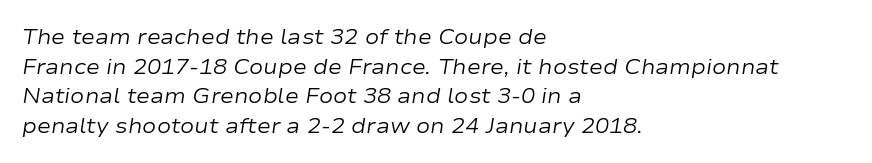
Q: Is the text bold? A: No.
Q: Is the text italic (slanted)? A: Yes, it leans right by about 9 degrees.
Q: Is the text underlined? A: No.
Q: How is the paragraph aligned? A: Left-aligned.
Q: Is the spacing between letters normal or unusually wide? A: Normal.
Q: Is the spacing between lines tight, normal or loose? A: Normal.
